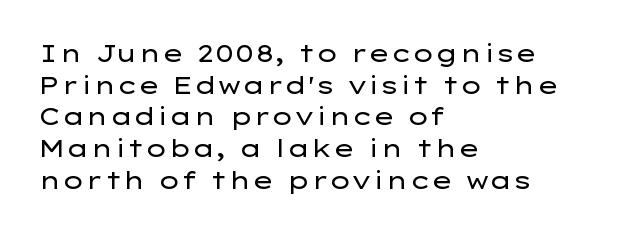
Leftover space on each line is placed entirely after the last word. The typesetting does not lean heavy: it is not bold. Honestly, the letter spacing is just normal — you wouldn't notice it. Underline: absent. If you drew a line through each stem, it would be perfectly vertical.
